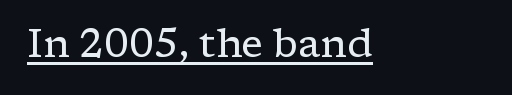
The image shows 40 px regular-weight serif type, upright; set normal letter spacing, underlined; low stroke contrast and a medium x-height.
